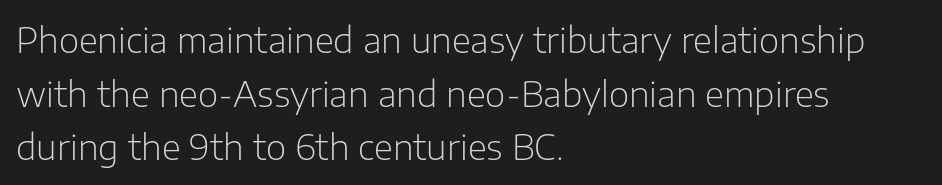
{"serif": "no", "italic": "no", "bold": "no", "weight": "light", "width": "normal", "stroke_contrast": "low", "x_height": "medium", "monospaced": "no", "underline": "no", "align": "left", "line_spacing": "normal", "line_spacing_ratio": 1.53, "letter_spacing": "normal", "letter_spacing_em": 0.0, "glyph_px": 35}
